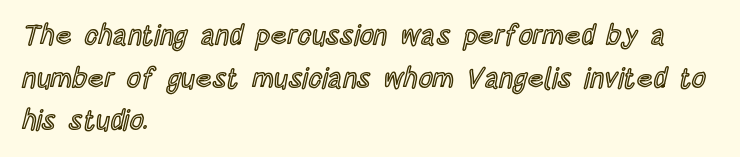
This sample has the flowing, uneven cadence of proportional lettering. The tracking reads as untouched default to a designer's eye. What's the leading like? Ordinary, nothing unusual. The strip under each line holds only bare page. If you drew a ruler down the left edge, every line would touch it.
